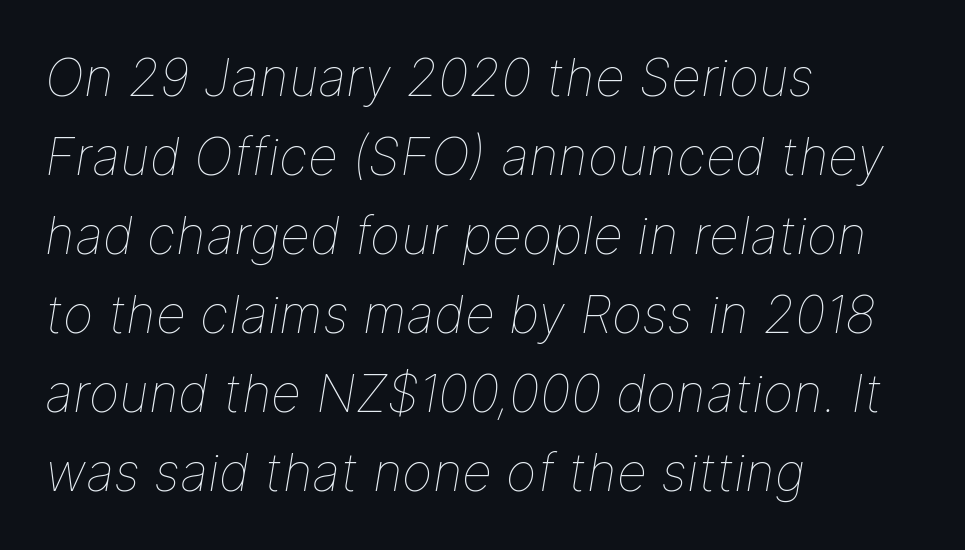
The letters sit at their default tracking, neither squeezed nor spread. No extra ink here — the face is not bold. There's an unmistakable incline to the writing here. The paragraph has a hard left edge and a soft right edge. A normal amount of white space separates one row of letters from the next. Spacing verdict: proportional, widths tailored to each character.
